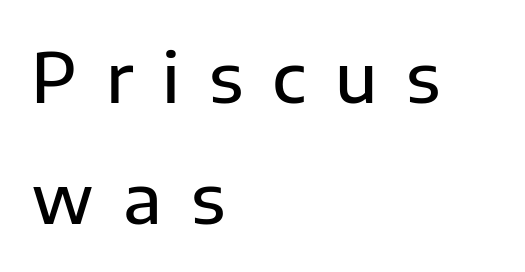
Has an underline been added? It has not. The rendering inserts visible extra space after every character. The type family on display is of the sans-serif kind. Think of a printed novel: that variable character pitch is what you see here. Layout note: lines flush left. The lettering stays uniformly vertical, giving the passage a roman look.
